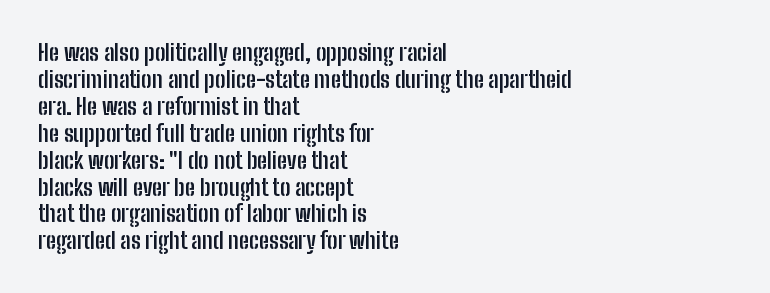
Q: Is the text bold? A: Yes.
Q: Is the text italic (slanted)? A: No, it is upright.
Q: Is the text underlined? A: No.
Q: How is the paragraph aligned? A: Left-aligned.
Q: Is the spacing between letters normal or unusually wide? A: Normal.
